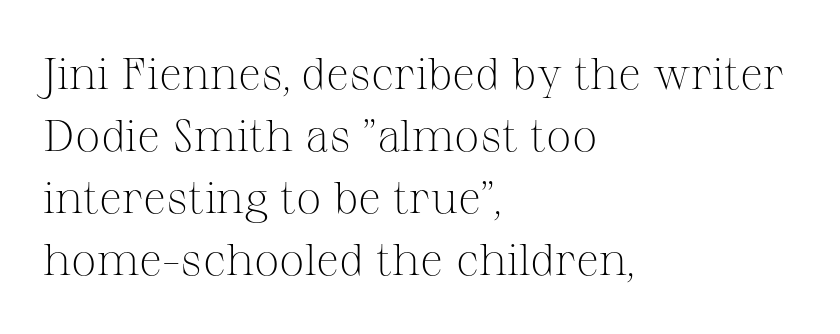
{"serif": "yes", "italic": "no", "bold": "no", "weight": "light", "width": "normal", "stroke_contrast": "medium", "x_height": "medium", "monospaced": "no", "underline": "no", "align": "left", "line_spacing": "normal", "line_spacing_ratio": 1.38, "letter_spacing": "normal", "letter_spacing_em": 0.0, "glyph_px": 45}
